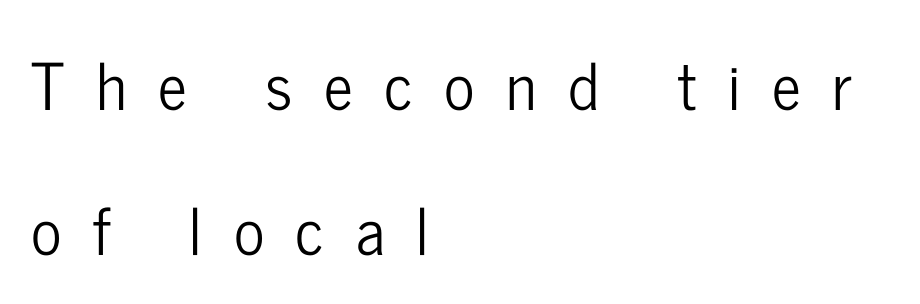
Students, note that the glyphs here are deliberately spaced far apart. This block would shrink considerably if given ordinary leading; it's expanded now. In terms of posture, this sample is upright. The face used here is a sans, in the tradition of grotesques and geometrics.
